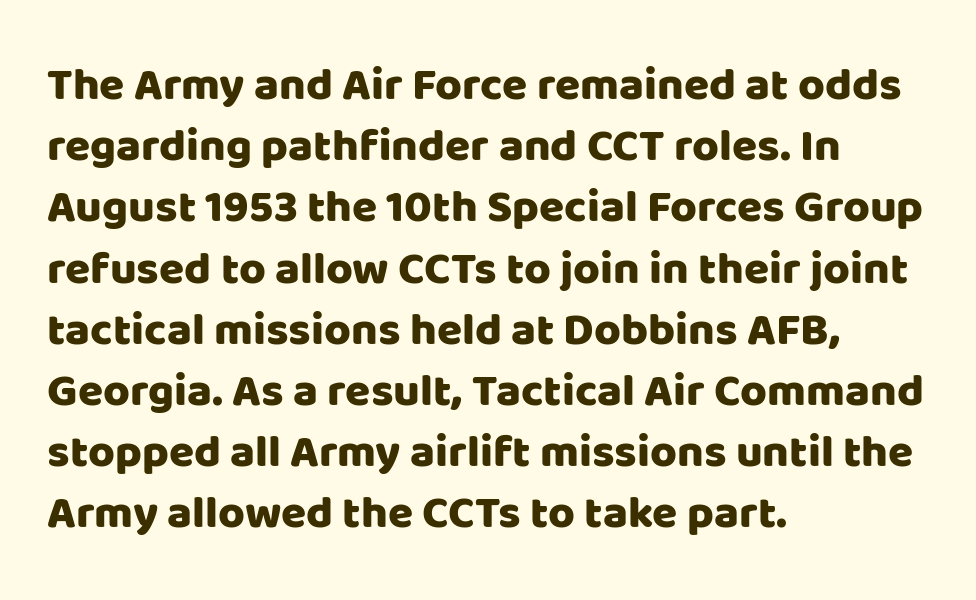
The specimen omits any rule beneath the text block's lines. Glyph-to-glyph distance matches everyday printed text. A student would call this left alignment; a typographer would say flush left, rag right. The specimen reads as upright at a glance. Is there much room between lines? A standard amount, neither cramped nor airy.
